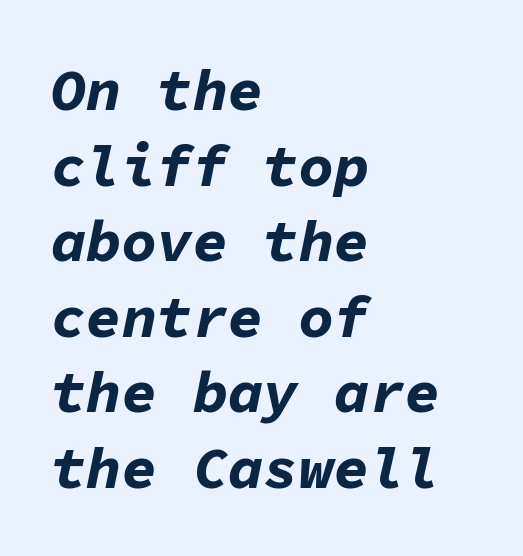
Q: Is the text bold? A: Yes.
Q: Is the text italic (slanted)? A: Yes, it leans right by about 11 degrees.
Q: Is the text underlined? A: No.
Q: How is the paragraph aligned? A: Left-aligned.
Q: Is the spacing between letters normal or unusually wide? A: Normal.
Q: Is the spacing between lines tight, normal or loose? A: Normal.
Q: Width (condensed, normal, or wide)? A: Normal.
Q: Stroke contrast? A: Low.
Q: x-height? A: Medium.
Q: Monospaced? A: Yes.
